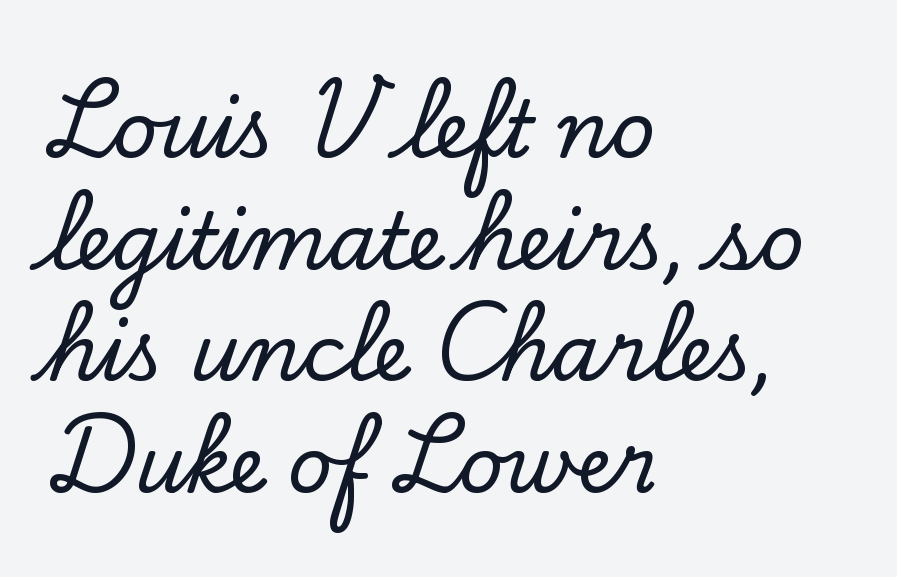
Just letters on the line, the space beneath them empty. The face used here is seriffed, in the tradition of book romans. The lines are quadded left. Quick note: interline space is typical.
